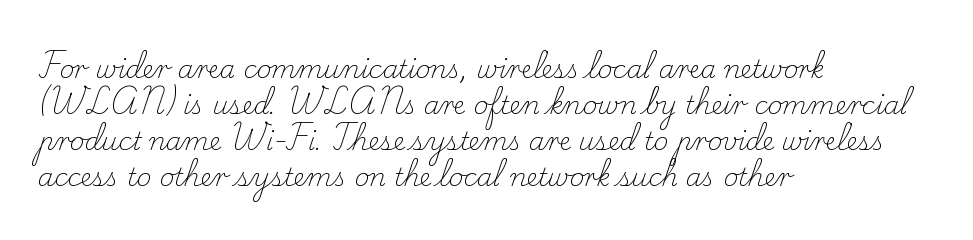
The image shows 25 px text type; set left-aligned, normal line spacing (1.44x), normal letter spacing, not underlined.
